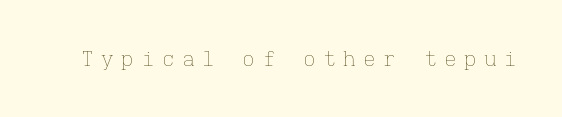
{"italic": "no", "bold": "no", "underline": "no", "letter_spacing": "wide", "letter_spacing_em": 0.36, "glyph_px": 21}
